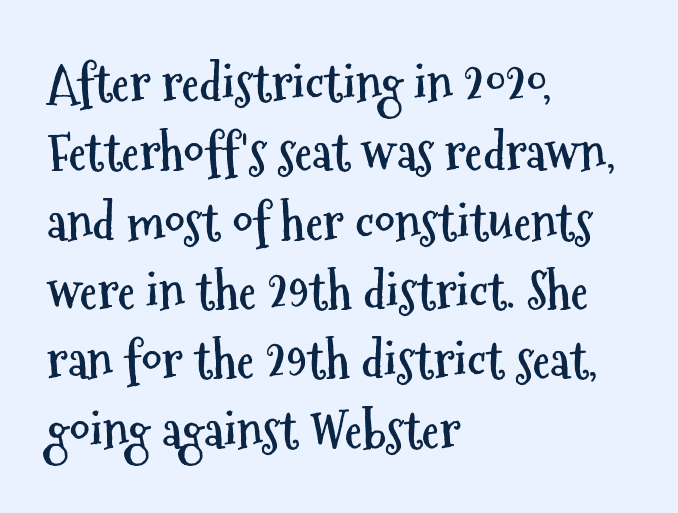
The image shows 51 px semibold, condensed sans-serif type, upright; set left-aligned, normal line spacing (1.36x), normal letter spacing, not underlined; medium stroke contrast and a medium x-height.
